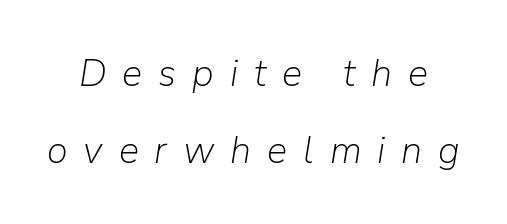
Q: Is the text bold? A: No.
Q: Is the text italic (slanted)? A: Yes, it leans right by about 9 degrees.
Q: Is the text underlined? A: No.
Q: Is the spacing between letters normal or unusually wide? A: Unusually wide.
Q: Is the spacing between lines tight, normal or loose? A: Loose.
Q: Width (condensed, normal, or wide)? A: Normal.
Q: Stroke contrast? A: Low.
Q: x-height? A: Medium.
Q: Monospaced? A: No.
